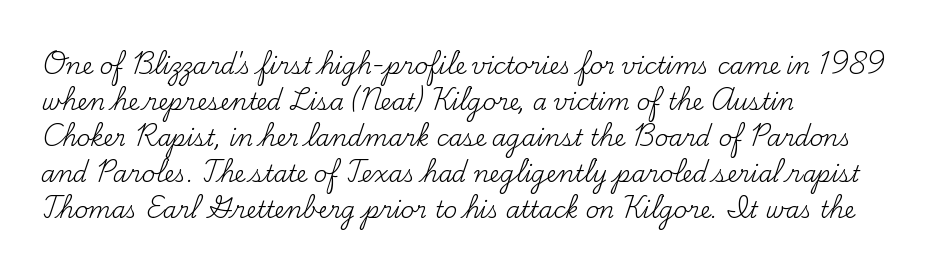
{"bold": "no", "underline": "no", "align": "left", "line_spacing": "normal", "line_spacing_ratio": 1.57, "letter_spacing": "normal", "letter_spacing_em": 0.0, "glyph_px": 23}
